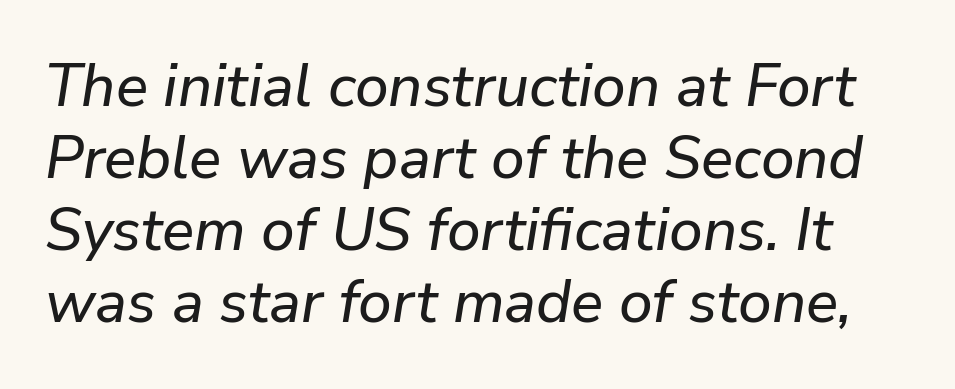
The image shows 60 px text type, italic (leaning right); set line spacing 1.2x, normal letter spacing, not underlined; low stroke contrast and a medium x-height.
